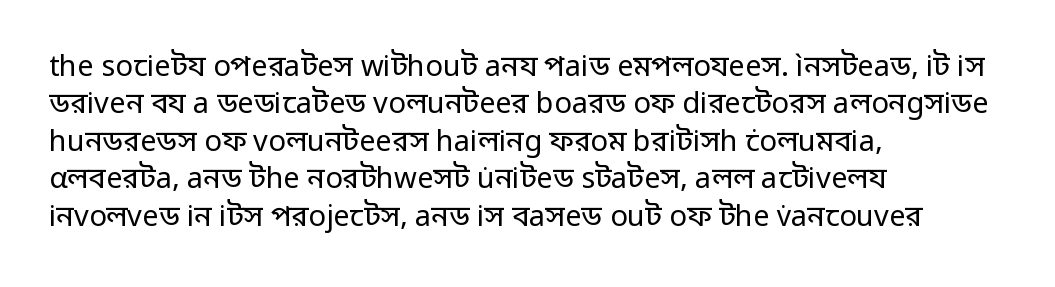
{"serif": "no", "italic": "no", "bold": "no", "weight": "regular", "width": "normal", "stroke_contrast": "low", "x_height": "medium", "monospaced": "no", "underline": "no", "align": "left", "line_spacing": "normal", "line_spacing_ratio": 1.29, "letter_spacing": "normal", "letter_spacing_em": 0.0, "glyph_px": 29}
